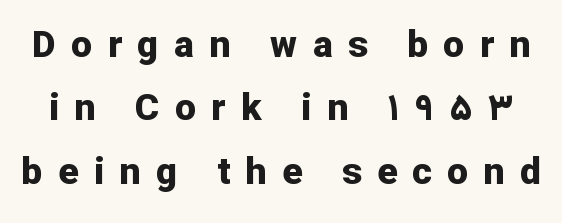
The image shows 37 px bold sans-serif type, upright; set line spacing 1.71x, unusually wide letter spacing (+0.42 em), not underlined; low stroke contrast and a medium x-height.
